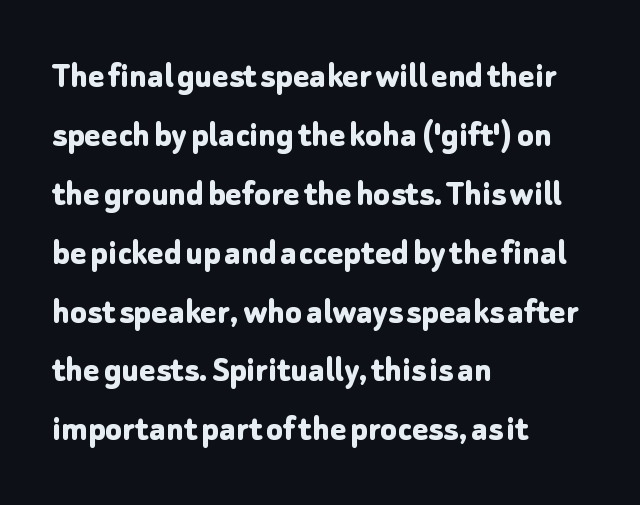
Q: Is the text bold? A: Yes.
Q: Is the text italic (slanted)? A: No, it is upright.
Q: Is the typeface a serif or a sans-serif typeface? A: Sans-serif.
Q: Is the text underlined? A: No.
Q: How is the paragraph aligned? A: Left-aligned.
Q: Is the spacing between letters normal or unusually wide? A: Normal.
Q: Is the spacing between lines tight, normal or loose? A: Normal.
Q: Width (condensed, normal, or wide)? A: Normal.
Q: Stroke contrast? A: Low.
Q: x-height? A: Medium.
Q: Monospaced? A: No.
